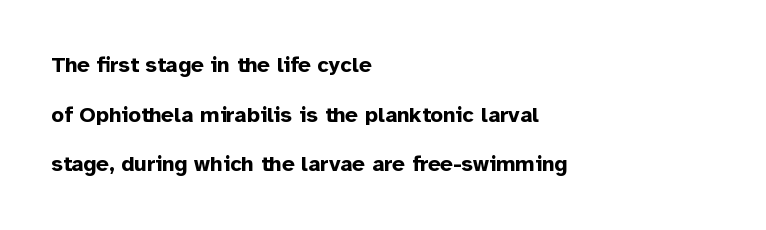
The image shows 22 px bold type, upright; set left-aligned, loose line spacing (2.26x), normal letter spacing, not underlined.
